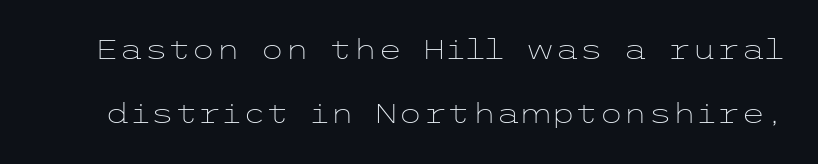
Q: Is the text bold? A: No.
Q: Is the text italic (slanted)? A: No, it is upright.
Q: Is the typeface a serif or a sans-serif typeface? A: Sans-serif.
Q: Is the text underlined? A: No.
Q: Is the spacing between letters normal or unusually wide? A: Normal.
Q: Is the spacing between lines tight, normal or loose? A: Loose.
Q: Width (condensed, normal, or wide)? A: Wide.
Q: Stroke contrast? A: Low.
Q: x-height? A: Medium.
